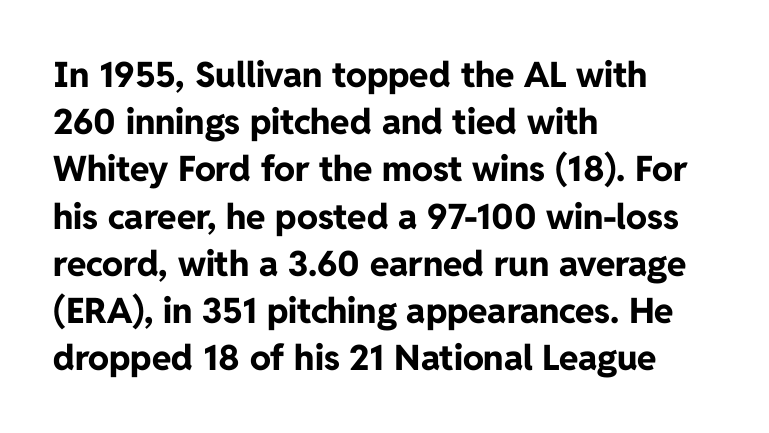
{"serif": "no", "italic": "no", "bold": "yes", "weight": "bold", "width": "normal", "stroke_contrast": "low", "x_height": "medium", "monospaced": "no", "underline": "no", "align": "left", "line_spacing": "normal", "line_spacing_ratio": 1.35, "letter_spacing": "normal", "letter_spacing_em": 0.0, "glyph_px": 35}
